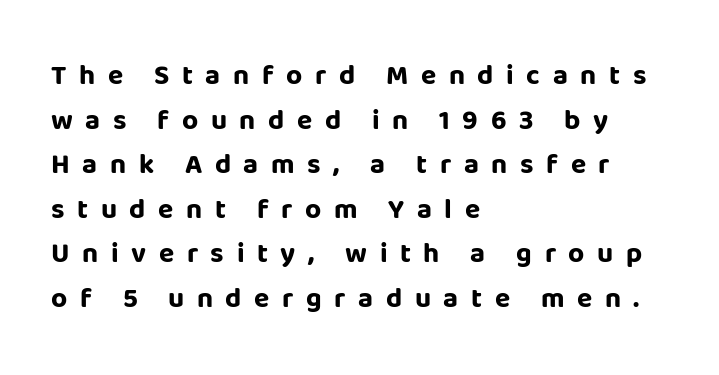
Words float on clear page, feet unadorned. Spacing verdict: proportional, widths tailored to each character. The rows are spaced the way most documents space them. Its strokes are broad and dark, the hallmark of bold type. Nope, not italic — everything's standing straight. Substantial extra tracking has been applied to these lines.
